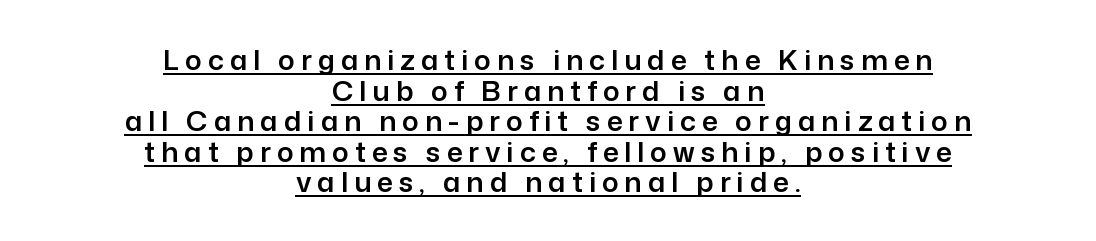
The image shows 28 px sans-serif type, upright; set centered, tight line spacing (1.09x), unusually wide letter spacing (+0.21 em), underlined; low stroke contrast and a medium x-height.
